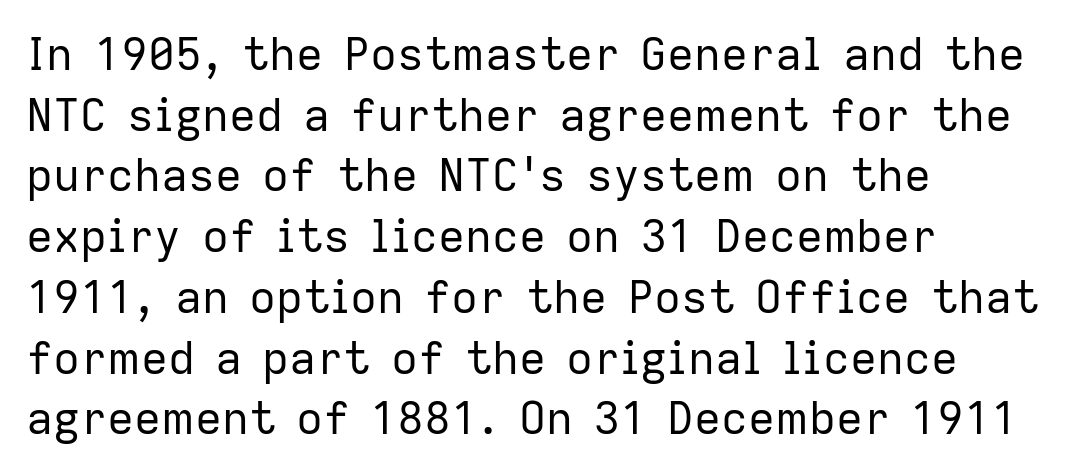
{"serif": "no", "italic": "no", "bold": "no", "weight": "regular", "width": "normal", "stroke_contrast": "low", "x_height": "medium", "monospaced": "no", "underline": "no", "align": "left", "line_spacing": "normal", "line_spacing_ratio": 1.35, "letter_spacing": "normal", "letter_spacing_em": 0.0, "glyph_px": 45}
